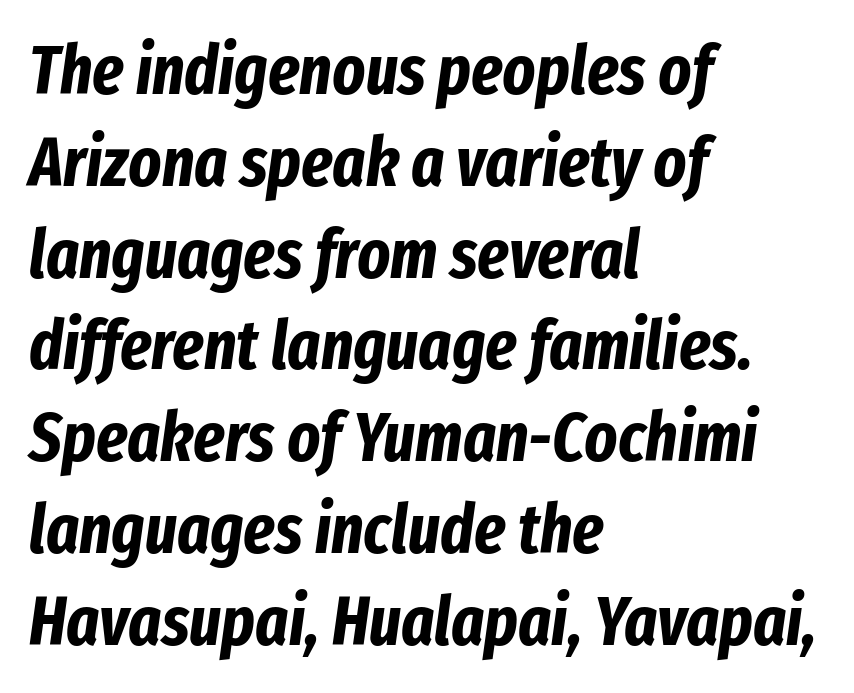
The image shows 69 px bold, condensed type, italic (leaning right); set left-aligned, normal line spacing (1.33x), normal letter spacing, not underlined; low stroke contrast and a medium x-height.
